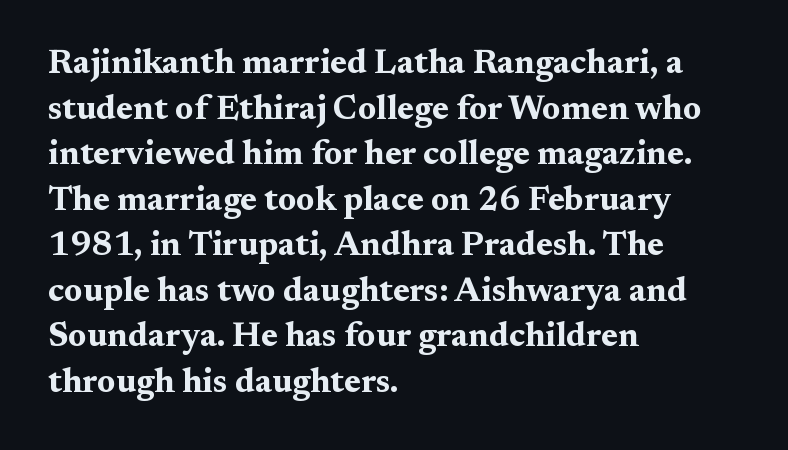
Does the type have serifs? Yes, each stem ends in a small foot. Heavy, bold letterforms. In terms of leading, this rendering sits right in the middle. The line texture is even and compact thanks to regular tracking.
